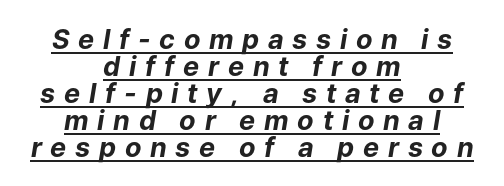
{"italic": "yes", "lean": "right", "slant_degrees": 9, "bold": "yes", "underline": "yes", "align": "center", "line_spacing": "tight", "line_spacing_ratio": 1.0, "letter_spacing": "wide", "letter_spacing_em": 0.32, "glyph_px": 27}
